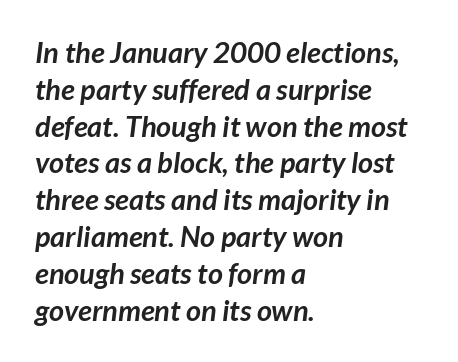
The image shows 29 px semibold sans-serif type; set left-aligned, normal line spacing (1.27x), normal letter spacing, not underlined; low stroke contrast and a medium x-height.
